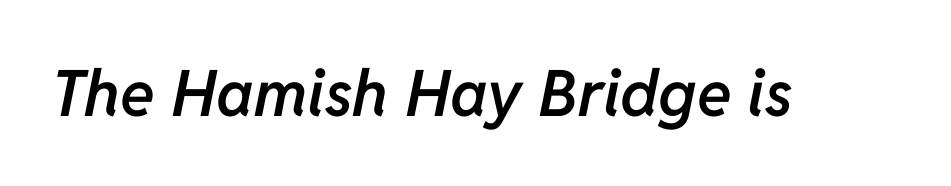
Q: Is the text bold? A: Semi-bold.
Q: Is the text italic (slanted)? A: Yes, it leans right by about 11 degrees.
Q: Is the text underlined? A: No.
Q: Is the spacing between letters normal or unusually wide? A: Normal.
Q: Width (condensed, normal, or wide)? A: Normal.
Q: Stroke contrast? A: Low.
Q: x-height? A: Medium.
Q: Monospaced? A: No.
